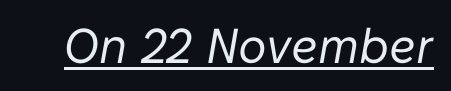
Q: Is the text bold? A: No.
Q: Is the text italic (slanted)? A: Yes, it leans right by about 10 degrees.
Q: Is the text underlined? A: Yes.
Q: Is the spacing between letters normal or unusually wide? A: Normal.
Q: Width (condensed, normal, or wide)? A: Normal.
Q: Stroke contrast? A: Low.
Q: x-height? A: Medium.
Q: Monospaced? A: No.
